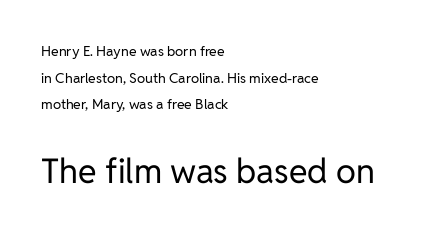
{"serif": "no", "italic": "no", "bold": "no", "weight": "regular", "width": "normal", "stroke_contrast": "low", "x_height": "medium", "monospaced": "no", "underline": "no", "align": "left", "line_spacing": "loose", "line_spacing_ratio": 1.91, "letter_spacing": "normal", "letter_spacing_em": 0.0, "larger_block": "second", "size_ratio": 2.43, "glyph_px": 34}
